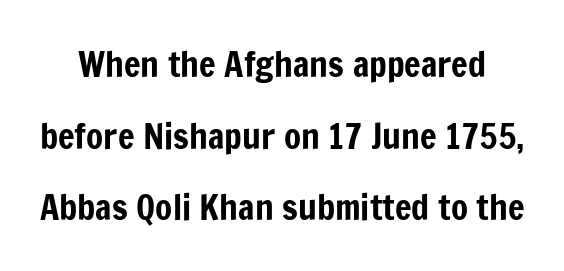
Q: Is the text italic (slanted)? A: No, it is upright.
Q: Is the typeface a serif or a sans-serif typeface? A: Sans-serif.
Q: Is the text underlined? A: No.
Q: Is the spacing between letters normal or unusually wide? A: Normal.
Q: Is the spacing between lines tight, normal or loose? A: Loose.
Q: Width (condensed, normal, or wide)? A: Condensed.
Q: Stroke contrast? A: Low.
Q: x-height? A: Medium.
Q: Monospaced? A: No.
